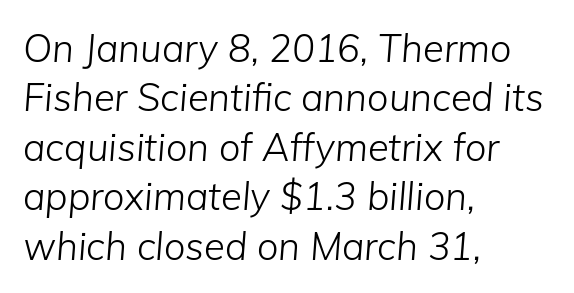
The image shows 38 px light type, italic (leaning right); set left-aligned, normal line spacing (1.3x), normal letter spacing, not underlined; low stroke contrast and a medium x-height.
